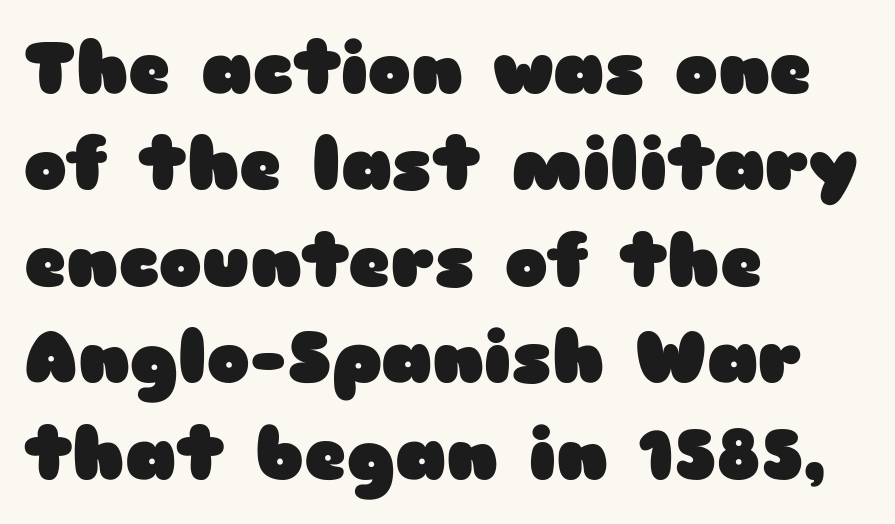
Weight: bold. The space beneath each line is pristine and unruled. In terms of leading, this rendering sits right in the middle. The ragged edge is on the right, which tells us the setting is flush left. Nothing sits at the stroke ends, so this counts as sans-serif.
